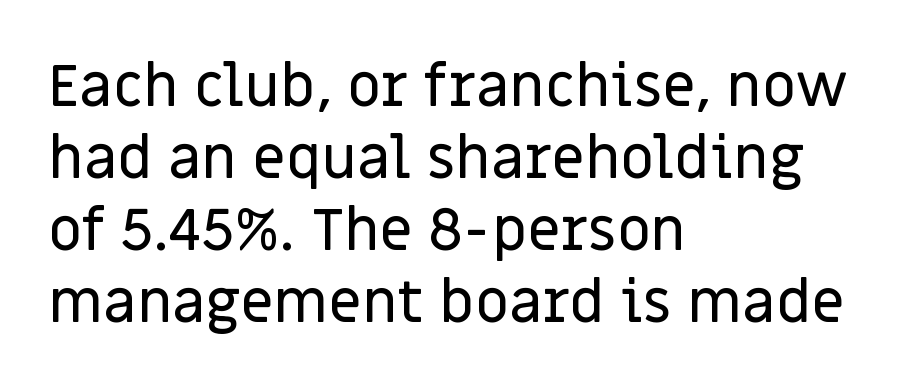
{"serif": "no", "italic": "no", "width": "normal", "stroke_contrast": "low", "x_height": "large", "monospaced": "no", "underline": "no", "align": "left", "line_spacing_ratio": 1.22, "letter_spacing": "normal", "letter_spacing_em": 0.0, "glyph_px": 59}
